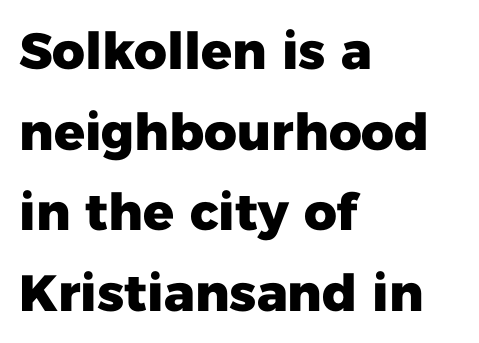
Q: Is the text bold? A: Yes.
Q: Is the text italic (slanted)? A: No, it is upright.
Q: Is the typeface a serif or a sans-serif typeface? A: Sans-serif.
Q: Is the text underlined? A: No.
Q: How is the paragraph aligned? A: Left-aligned.
Q: Is the spacing between letters normal or unusually wide? A: Normal.
Q: Is the spacing between lines tight, normal or loose? A: Normal.
Q: Width (condensed, normal, or wide)? A: Normal.
Q: Stroke contrast? A: Low.
Q: x-height? A: Medium.
Q: Monospaced? A: No.
